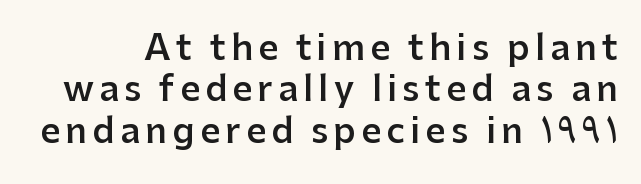
Varying glyph widths throughout — classic text-font behaviour. This rendering features lettering with no underline. Students, this is semibold: more ink than regular, less than bold. This is the regular roman posture of the typeface.
